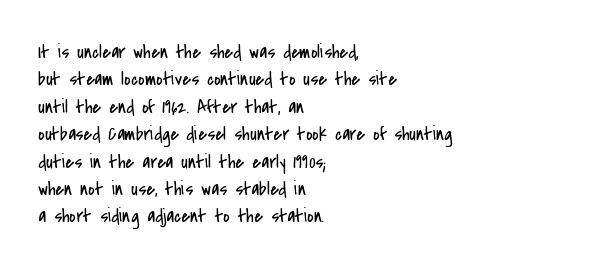
The image shows 20 px text type, upright; set left-aligned, normal line spacing (1.37x), normal letter spacing, not underlined.
